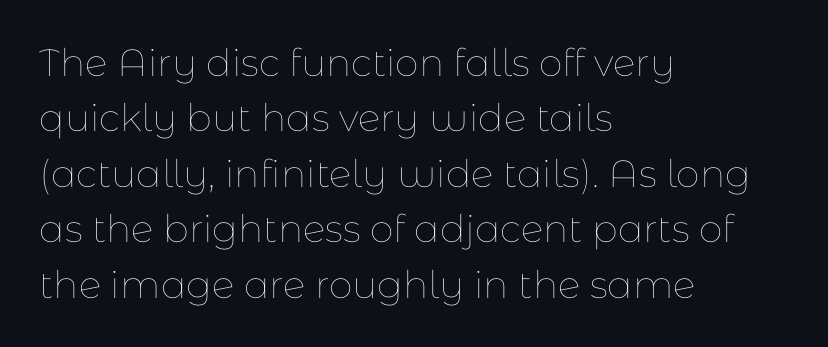
{"italic": "no", "bold": "no", "weight": "thin", "width": "normal", "stroke_contrast": "low", "x_height": "medium", "monospaced": "no", "underline": "no", "align": "left", "line_spacing": "normal", "line_spacing_ratio": 1.46, "letter_spacing": "normal", "letter_spacing_em": 0.0, "glyph_px": 38}
